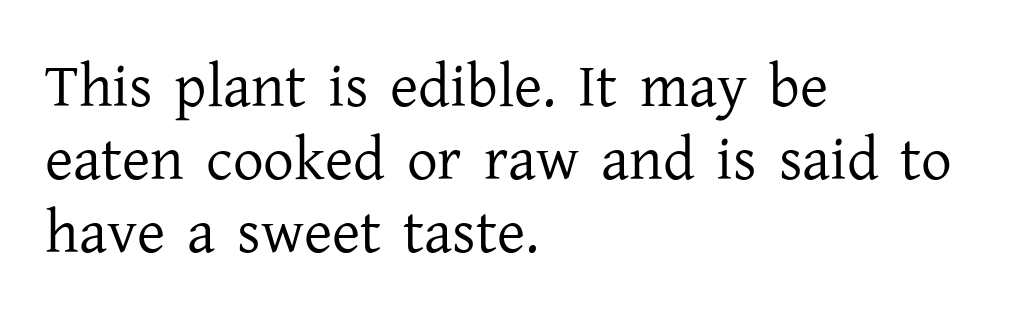
Q: Is the text bold? A: No.
Q: Is the text italic (slanted)? A: No, it is upright.
Q: Is the typeface a serif or a sans-serif typeface? A: Serif.
Q: Is the text underlined? A: No.
Q: How is the paragraph aligned? A: Left-aligned.
Q: Is the spacing between letters normal or unusually wide? A: Normal.
Q: Width (condensed, normal, or wide)? A: Normal.
Q: Stroke contrast? A: Low.
Q: x-height? A: Medium.
Q: Monospaced? A: No.
